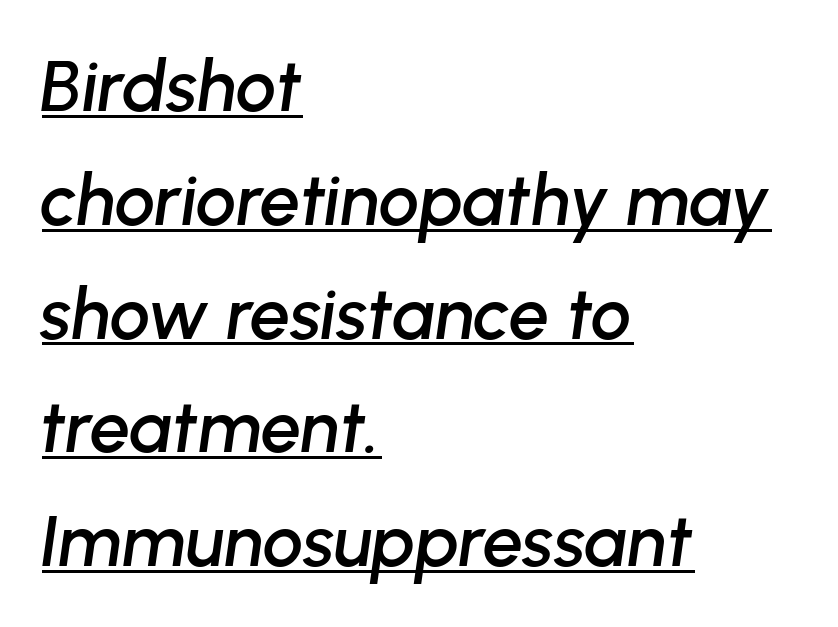
The image shows 72 px text type, italic (leaning right); set left-aligned, normal line spacing (1.58x), normal letter spacing, underlined; low stroke contrast and a medium x-height.
